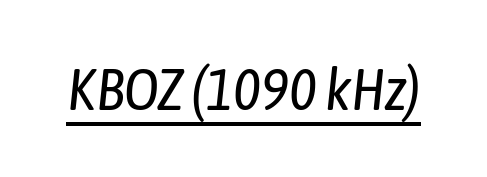
Q: Is the text bold? A: No.
Q: Is the text italic (slanted)? A: Yes, it leans right by about 6 degrees.
Q: Is the text underlined? A: Yes.
Q: Is the spacing between letters normal or unusually wide? A: Normal.
Q: Width (condensed, normal, or wide)? A: Condensed.
Q: Stroke contrast? A: Low.
Q: x-height? A: Medium.
Q: Monospaced? A: No.
